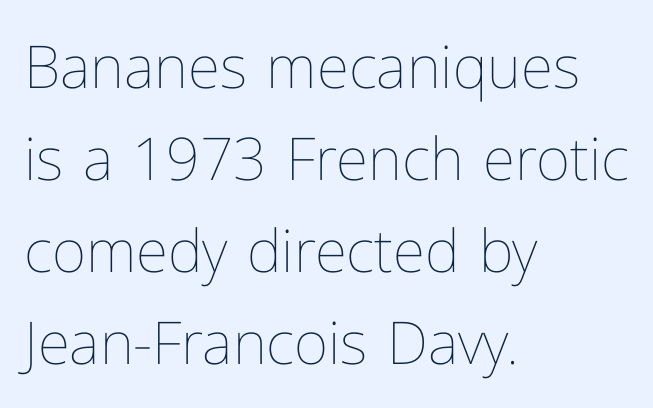
Q: Is the text bold? A: No.
Q: Is the text italic (slanted)? A: No, it is upright.
Q: Is the text underlined? A: No.
Q: How is the paragraph aligned? A: Left-aligned.
Q: Is the spacing between letters normal or unusually wide? A: Normal.
Q: Is the spacing between lines tight, normal or loose? A: Normal.
Q: Width (condensed, normal, or wide)? A: Normal.
Q: Stroke contrast? A: Low.
Q: x-height? A: Medium.
Q: Monospaced? A: No.
